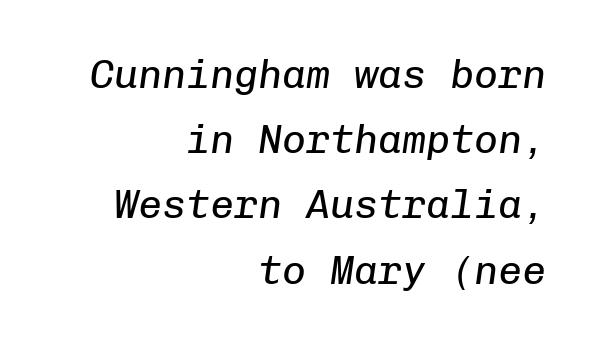
The letters march in equal steps, a hallmark of fixed-pitch type. Check the space under the baseline: it is left empty. If you drew a line through each stem, it would be angled. Vertical stems look standard width or narrower in stroke. The lines in this sample share a right terminus and differ only in where they begin.
